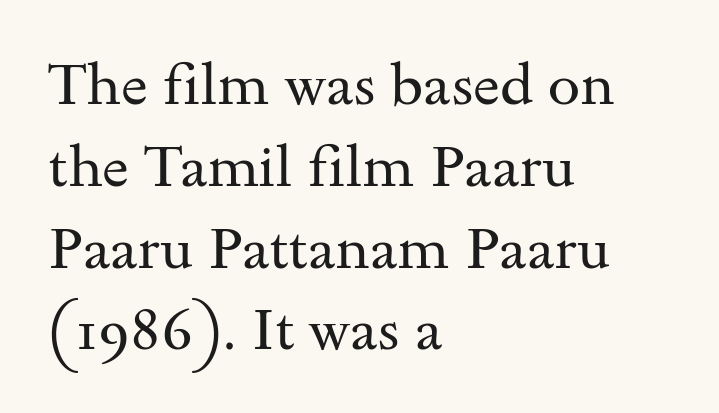
A typesetter would call this zero additional tracking. Think of a printed novel: that variable character pitch is what you see here. This sample uses an upright cut, with every glyph sitting square on the baseline. This rendering uses left alignment, leaving the right contour irregular. The letters carry serifs — small finishing strokes at the ends of their stems. One glance says typical: line gaps are just what's usual.
